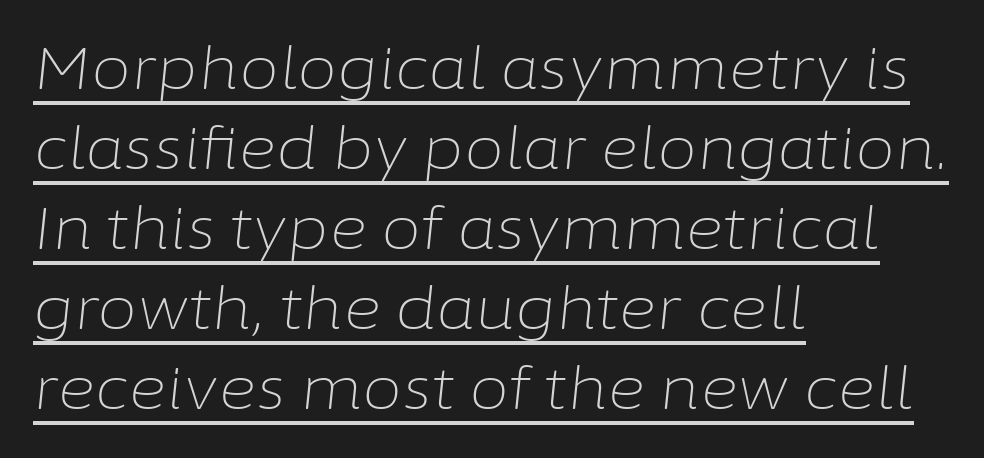
Q: Is the text bold? A: No.
Q: Is the text italic (slanted)? A: Yes, it leans right by about 6 degrees.
Q: Is the text underlined? A: Yes.
Q: How is the paragraph aligned? A: Left-aligned.
Q: Is the spacing between letters normal or unusually wide? A: Normal.
Q: Is the spacing between lines tight, normal or loose? A: Normal.
Q: Width (condensed, normal, or wide)? A: Normal.
Q: Stroke contrast? A: Low.
Q: x-height? A: Medium.
Q: Monospaced? A: No.
